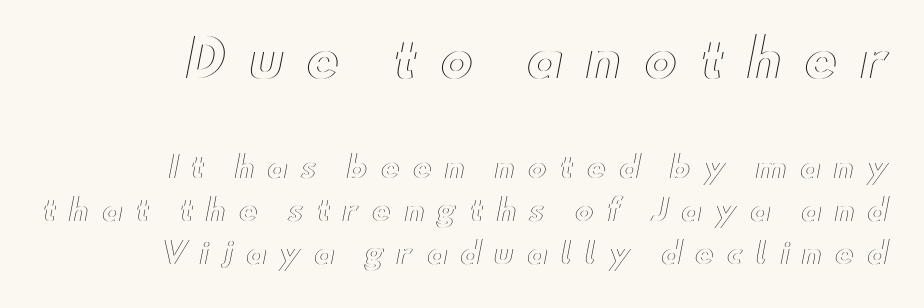
The image shows 51 px wide type; set right-aligned, normal line spacing (1.49x), unusually wide letter spacing (+0.43 em), not underlined; the first (top) block is 1.76x larger; a small x-height.
